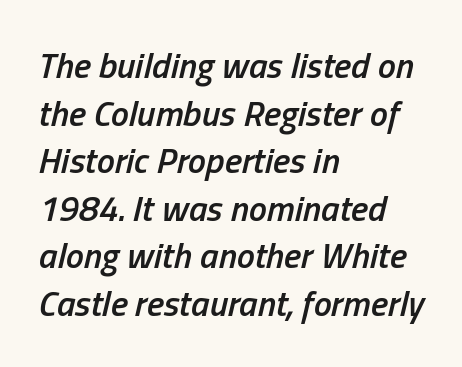
The ragged edge is on the right, which tells us the setting is flush left. The strip under each line holds only bare page. Italic: yes, the glyphs are oblique. In terms of letterspacing, this is plain default setting. Is this a fixed-width face? No — the glyphs have proportional, varying widths.
